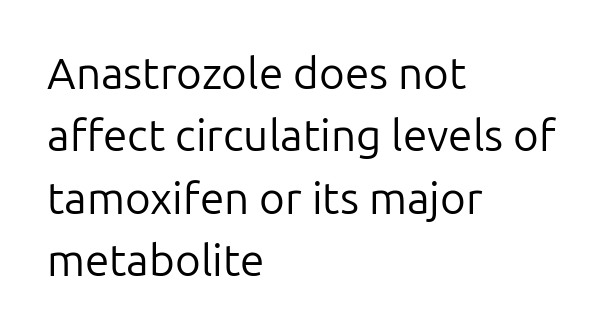
{"serif": "no", "italic": "no", "bold": "no", "weight": "regular", "width": "normal", "stroke_contrast": "low", "x_height": "medium", "monospaced": "no", "underline": "no", "align": "left", "line_spacing": "normal", "line_spacing_ratio": 1.42, "letter_spacing": "normal", "letter_spacing_em": 0.0, "glyph_px": 44}
